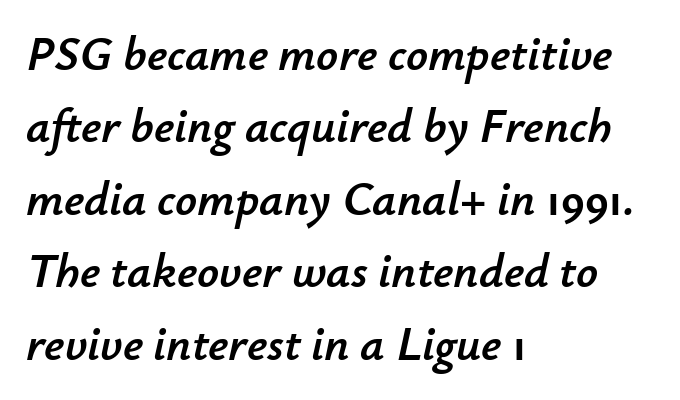
The image shows 48 px text type, italic (leaning right); set left-aligned, normal line spacing (1.51x), normal letter spacing, not underlined; low stroke contrast and a small x-height.
